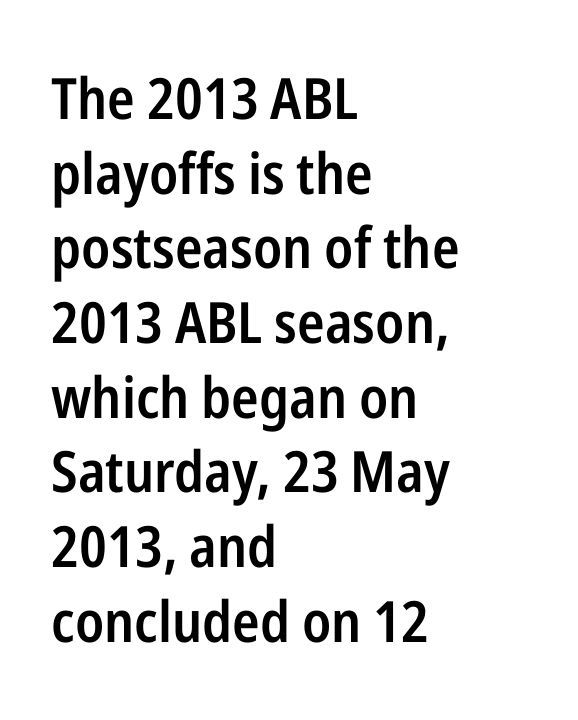
{"serif": "no", "italic": "no", "bold": "semi", "weight": "semibold", "width": "condensed", "stroke_contrast": "low", "x_height": "medium", "monospaced": "no", "underline": "no", "align": "left", "line_spacing": "normal", "line_spacing_ratio": 1.31, "letter_spacing": "normal", "letter_spacing_em": 0.0, "glyph_px": 57}
